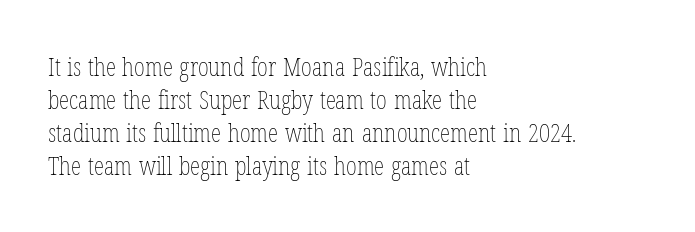
The image shows 26 px text type, upright; set left-aligned, normal line spacing (1.27x), normal letter spacing, not underlined.
